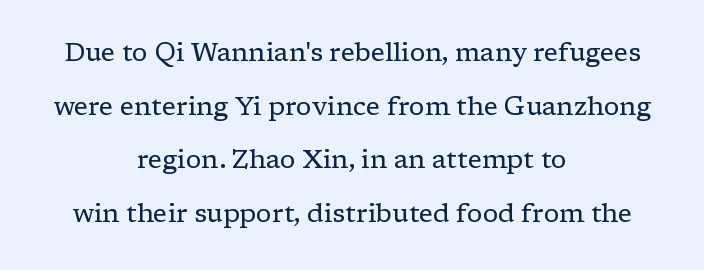
The image shows 26 px text type, upright; set centered, loose line spacing (2.06x), normal letter spacing, not underlined.
